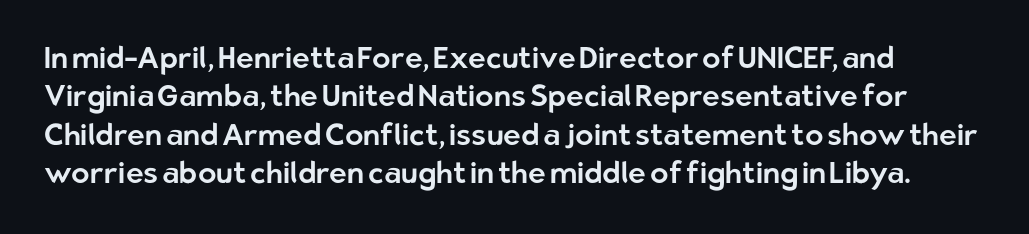
Does extra space separate the letters? No, they use regular spacing. These lines are rendered in a variable-pitch font. Just letters on the line, the space beneath them empty. You can tell from the bare stems that sans-serif type was used.
